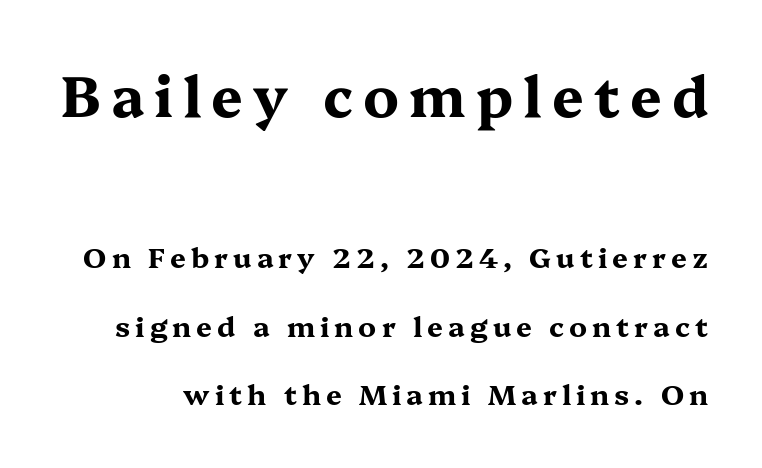
{"serif": "yes", "italic": "no", "bold": "yes", "weight": "bold", "width": "wide", "stroke_contrast": "medium", "x_height": "medium", "monospaced": "no", "underline": "no", "line_spacing": "loose", "line_spacing_ratio": 2.45, "larger_block": "first", "size_ratio": 2.0, "glyph_px": 56}
